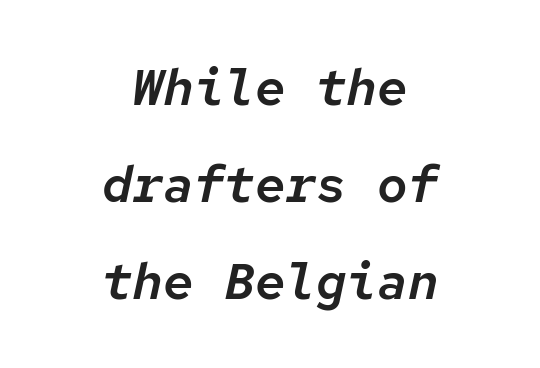
Q: Is the text italic (slanted)? A: Yes, it leans right by about 12 degrees.
Q: Is the text underlined? A: No.
Q: How is the paragraph aligned? A: Centered.
Q: Is the spacing between letters normal or unusually wide? A: Normal.
Q: Is the spacing between lines tight, normal or loose? A: Loose.
Q: Width (condensed, normal, or wide)? A: Normal.
Q: Stroke contrast? A: Low.
Q: x-height? A: Medium.
Q: Monospaced? A: Yes.
